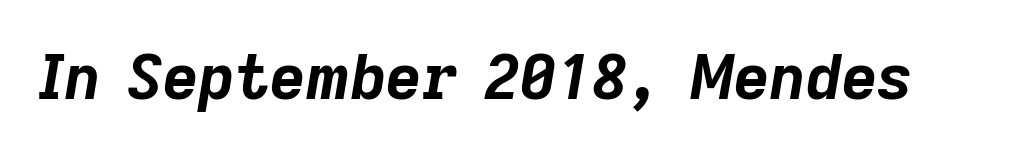
Students, note that the glyphs here touch the page at normal intervals. Spacing verdict: proportional, widths tailored to each character. Quick note: underline off. Does the weight exceed regular? Yes, all the way to bold.
